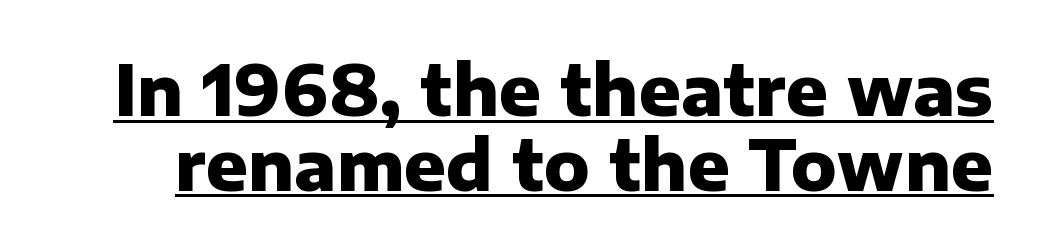
As a designer I'd log this as weight 700, bold. Each line of the rendering has a horizontal stroke beneath the glyphs. Designer's note — italics off, roman on. Each letter keeps its own natural width here, so spacing adapts to shape.
